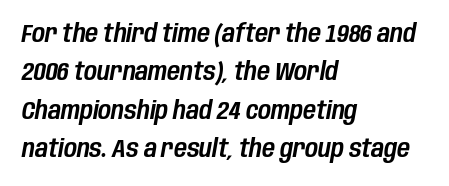
The image shows 25 px text type, italic (leaning right); set left-aligned, normal line spacing (1.54x), normal letter spacing, not underlined.
